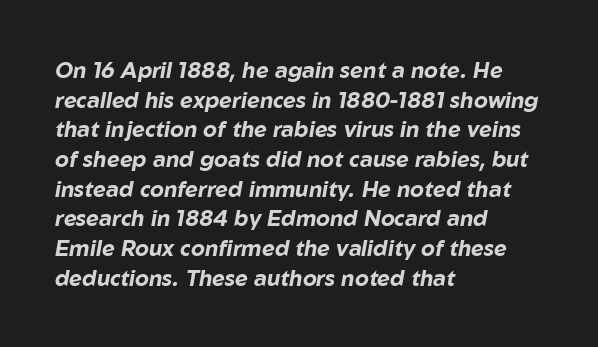
The image shows 22 px bold type, italic (leaning right); set left-aligned, normal line spacing (1.35x), normal letter spacing, not underlined.
